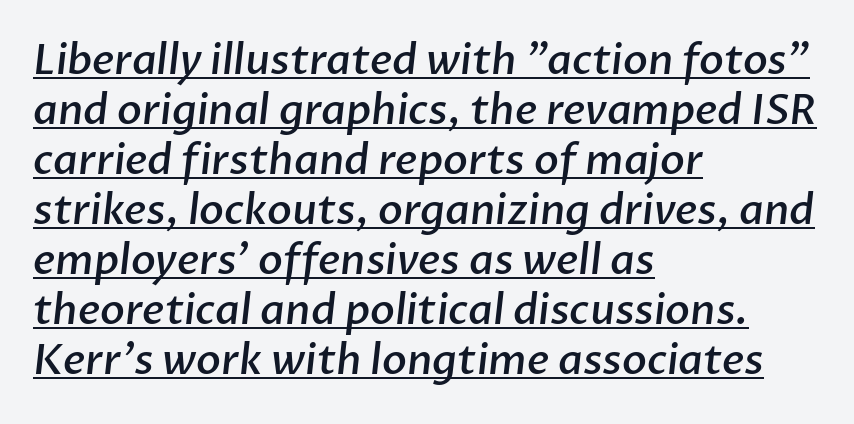
Q: Is the text bold? A: Semi-bold.
Q: Is the typeface a serif or a sans-serif typeface? A: Sans-serif.
Q: Is the text underlined? A: Yes.
Q: How is the paragraph aligned? A: Left-aligned.
Q: Is the spacing between letters normal or unusually wide? A: Normal.
Q: Width (condensed, normal, or wide)? A: Normal.
Q: Stroke contrast? A: Low.
Q: x-height? A: Medium.
Q: Monospaced? A: No.
